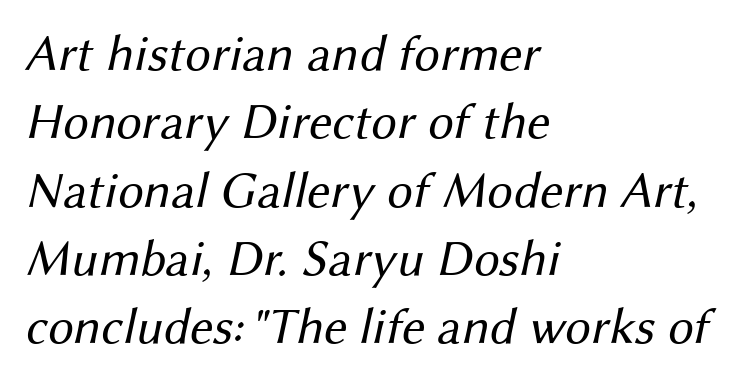
The image shows 51 px regular-weight sans-serif type; set left-aligned, normal line spacing (1.34x), normal letter spacing, not underlined; medium stroke contrast and a medium x-height.
